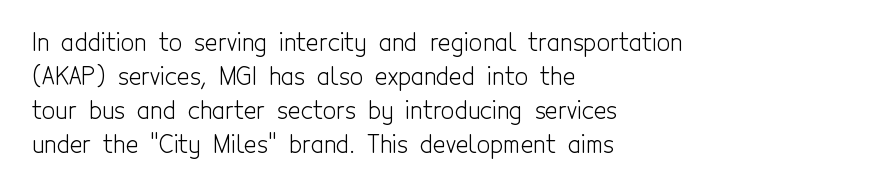
Decoration check: the copy has no underline. Teacher's note: observe the even left margin — that is flush-left alignment. Interline gaps are of average width in this sample. No chunkiness to these letters — they're not bold. These lines were composed using upright roman letters.
